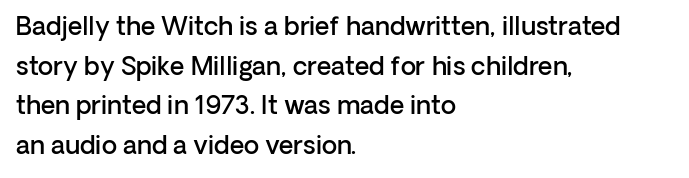
The image shows 25 px text type, upright; set left-aligned, normal line spacing (1.59x), normal letter spacing, not underlined.
